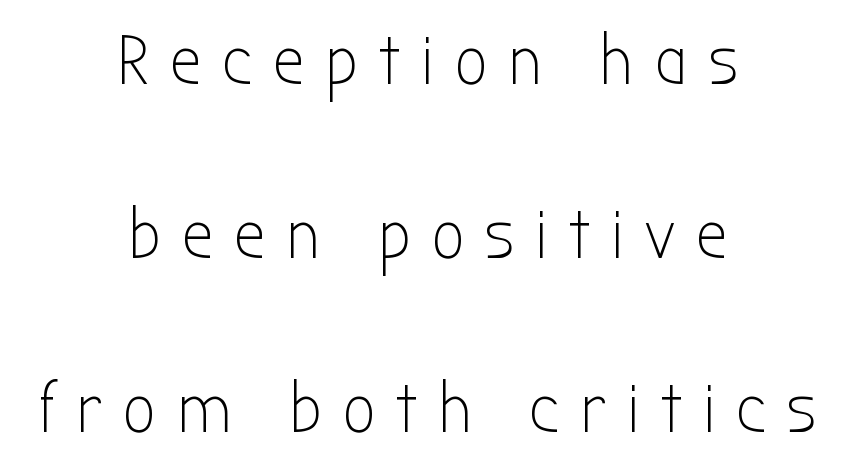
Q: Is the text bold? A: No.
Q: Is the text italic (slanted)? A: No, it is upright.
Q: Is the typeface a serif or a sans-serif typeface? A: Sans-serif.
Q: Is the text underlined? A: No.
Q: How is the paragraph aligned? A: Centered.
Q: Is the spacing between letters normal or unusually wide? A: Unusually wide.
Q: Is the spacing between lines tight, normal or loose? A: Loose.
Q: Width (condensed, normal, or wide)? A: Condensed.
Q: Stroke contrast? A: Low.
Q: x-height? A: Medium.
Q: Monospaced? A: No.
